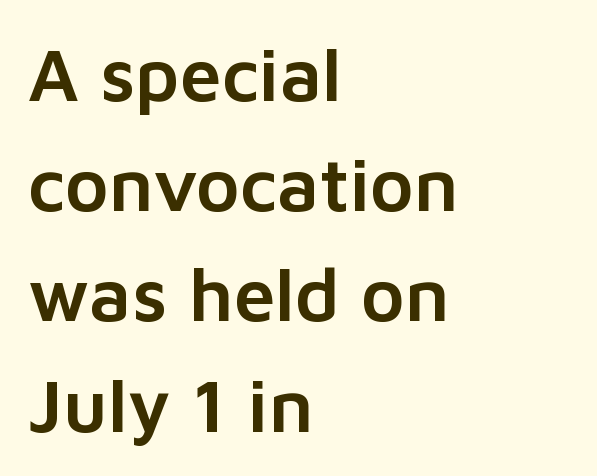
{"serif": "no", "italic": "no", "width": "normal", "stroke_contrast": "low", "x_height": "medium", "monospaced": "no", "underline": "no", "align": "left", "line_spacing": "normal", "line_spacing_ratio": 1.47, "letter_spacing": "normal", "letter_spacing_em": 0.0, "glyph_px": 75}
